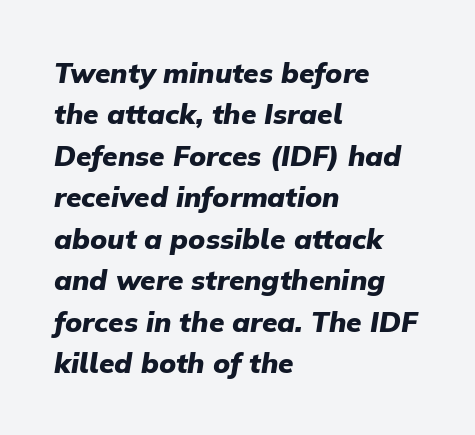
Q: Is the text bold? A: Yes.
Q: Is the text italic (slanted)? A: Yes, it leans right by about 9 degrees.
Q: Is the text underlined? A: No.
Q: How is the paragraph aligned? A: Left-aligned.
Q: Is the spacing between letters normal or unusually wide? A: Normal.
Q: Is the spacing between lines tight, normal or loose? A: Normal.
Q: Width (condensed, normal, or wide)? A: Normal.
Q: Stroke contrast? A: Low.
Q: x-height? A: Medium.
Q: Monospaced? A: No.
